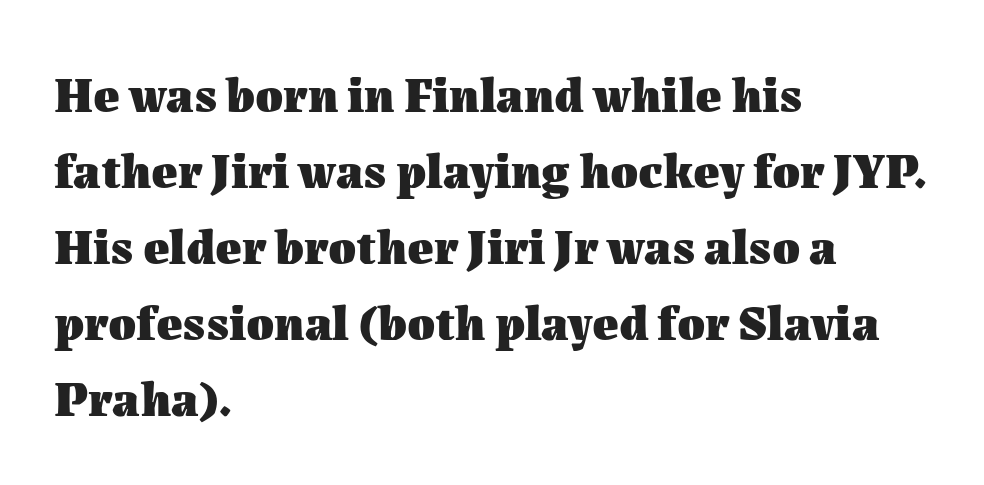
Q: Is the text bold? A: Yes.
Q: Is the text italic (slanted)? A: No, it is upright.
Q: Is the text underlined? A: No.
Q: How is the paragraph aligned? A: Left-aligned.
Q: Is the spacing between letters normal or unusually wide? A: Normal.
Q: Is the spacing between lines tight, normal or loose? A: Normal.
Q: Width (condensed, normal, or wide)? A: Normal.
Q: Stroke contrast? A: Medium.
Q: x-height? A: Medium.
Q: Monospaced? A: No.
